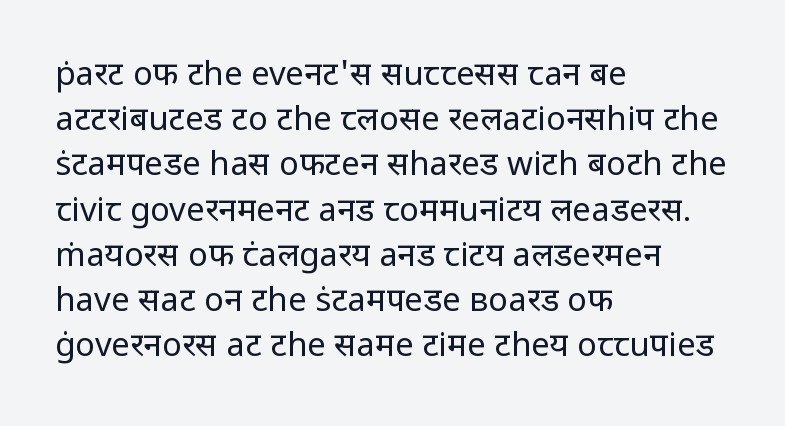
Q: Is the text bold? A: No.
Q: Is the text italic (slanted)? A: No, it is upright.
Q: Is the typeface a serif or a sans-serif typeface? A: Sans-serif.
Q: Is the text underlined? A: No.
Q: How is the paragraph aligned? A: Left-aligned.
Q: Is the spacing between letters normal or unusually wide? A: Normal.
Q: Is the spacing between lines tight, normal or loose? A: Normal.
Q: Width (condensed, normal, or wide)? A: Normal.
Q: Stroke contrast? A: Low.
Q: x-height? A: Medium.
Q: Monospaced? A: No.
